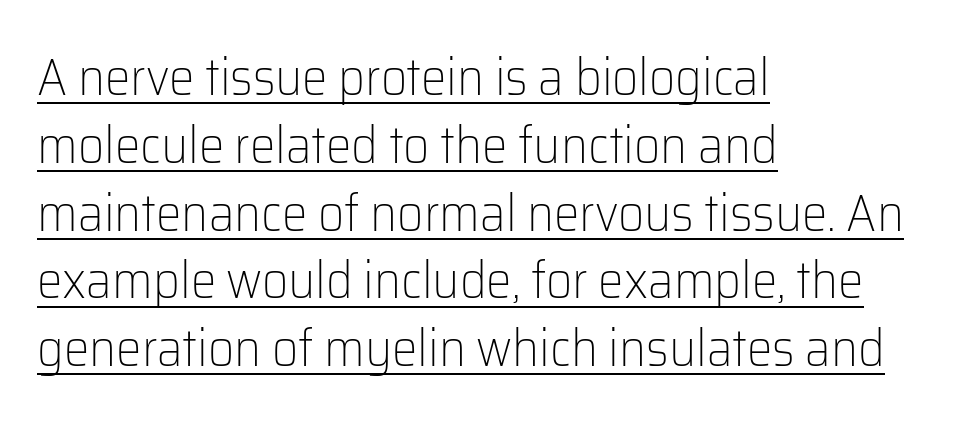
Upright lettering throughout. No letter is thick-stroked: the sample isn't bold. You can see a thin bar hugging the bottom of the glyphs. This rendering uses left alignment, leaving the right contour irregular. Think of a printed novel: that variable character pitch is what you see here. The block of text has a typical density, with ordinary space between rows.
